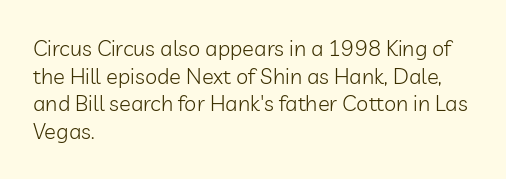
The image shows 22 px text type, upright; set left-aligned, normal line spacing (1.26x), normal letter spacing, not underlined.
